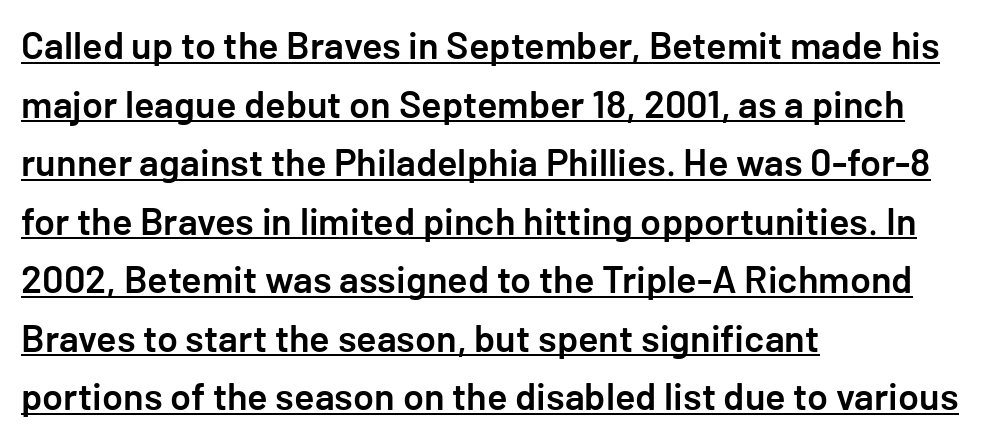
Q: Is the text bold? A: Semi-bold.
Q: Is the text italic (slanted)? A: No, it is upright.
Q: Is the typeface a serif or a sans-serif typeface? A: Sans-serif.
Q: Is the text underlined? A: Yes.
Q: How is the paragraph aligned? A: Left-aligned.
Q: Is the spacing between letters normal or unusually wide? A: Normal.
Q: Is the spacing between lines tight, normal or loose? A: Normal.
Q: Width (condensed, normal, or wide)? A: Normal.
Q: Stroke contrast? A: Low.
Q: x-height? A: Medium.
